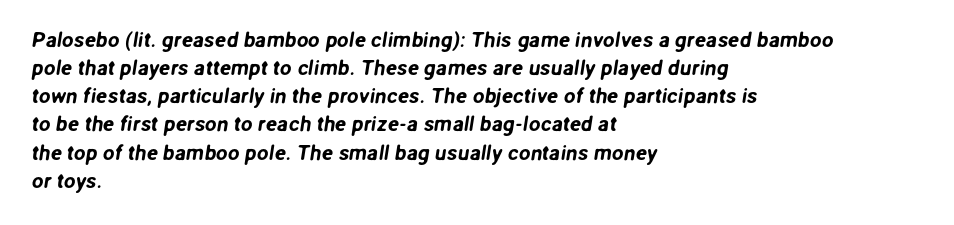
The image shows 21 px text type; set left-aligned, normal line spacing (1.34x), normal letter spacing, not underlined.
